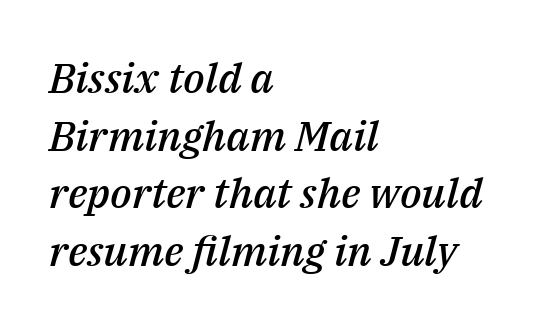
The image shows 42 px semibold type, italic (leaning right); set left-aligned, normal line spacing (1.37x), normal letter spacing, not underlined; medium stroke contrast and a medium x-height.
